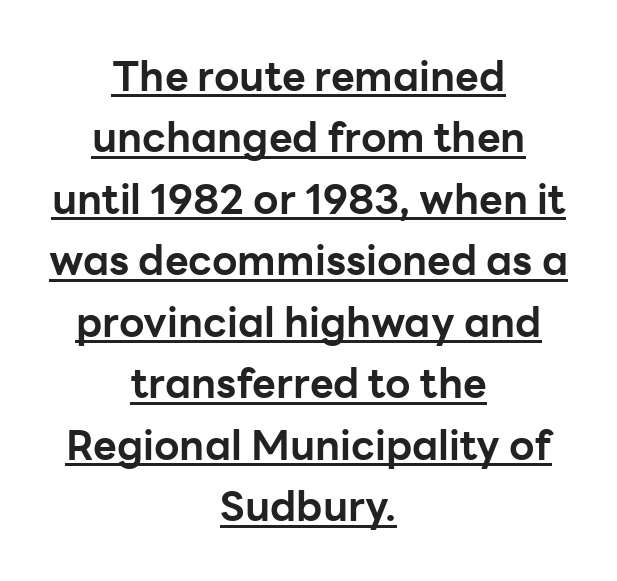
{"serif": "no", "italic": "no", "bold": "yes", "weight": "bold", "width": "normal", "stroke_contrast": "low", "x_height": "medium", "monospaced": "no", "underline": "yes", "align": "center", "line_spacing": "normal", "line_spacing_ratio": 1.5, "letter_spacing": "normal", "letter_spacing_em": 0.0, "glyph_px": 41}
